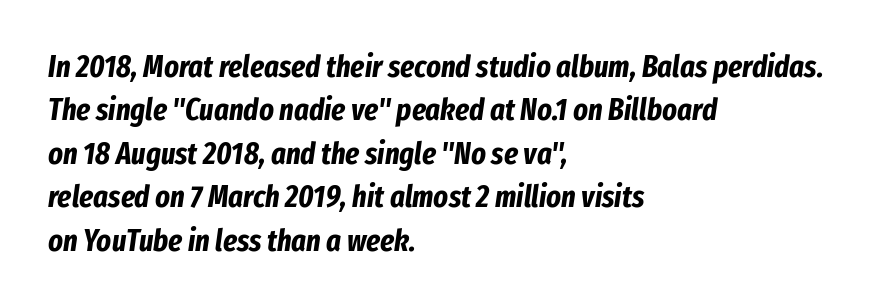
Q: Is the text bold? A: Yes.
Q: Is the text italic (slanted)? A: Yes, it leans right by about 8 degrees.
Q: Is the text underlined? A: No.
Q: How is the paragraph aligned? A: Left-aligned.
Q: Is the spacing between letters normal or unusually wide? A: Normal.
Q: Is the spacing between lines tight, normal or loose? A: Normal.
Q: Width (condensed, normal, or wide)? A: Condensed.
Q: Stroke contrast? A: Low.
Q: x-height? A: Medium.
Q: Monospaced? A: No.
